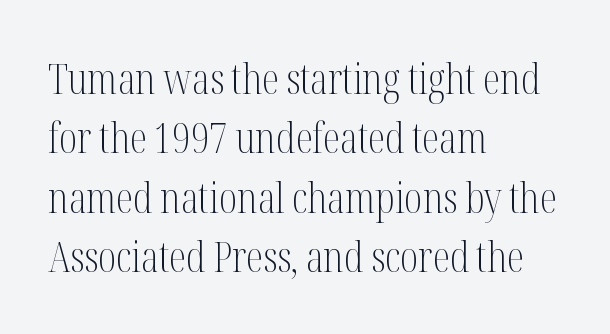
There is no visible air inserted between adjacent glyphs. The passage shown is not underscored anywhere. The type family on display is of the serif kind. Quick note: not italic, upright. Unbolded letterforms with no extra heft. A typesetter would call this proportional, since set widths differ per character.
